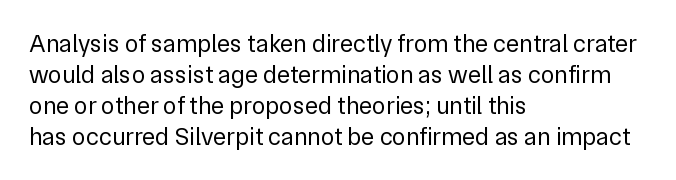
{"italic": "no", "bold": "no", "underline": "no", "align": "left", "line_spacing_ratio": 1.24, "letter_spacing": "normal", "letter_spacing_em": 0.0, "glyph_px": 25}
